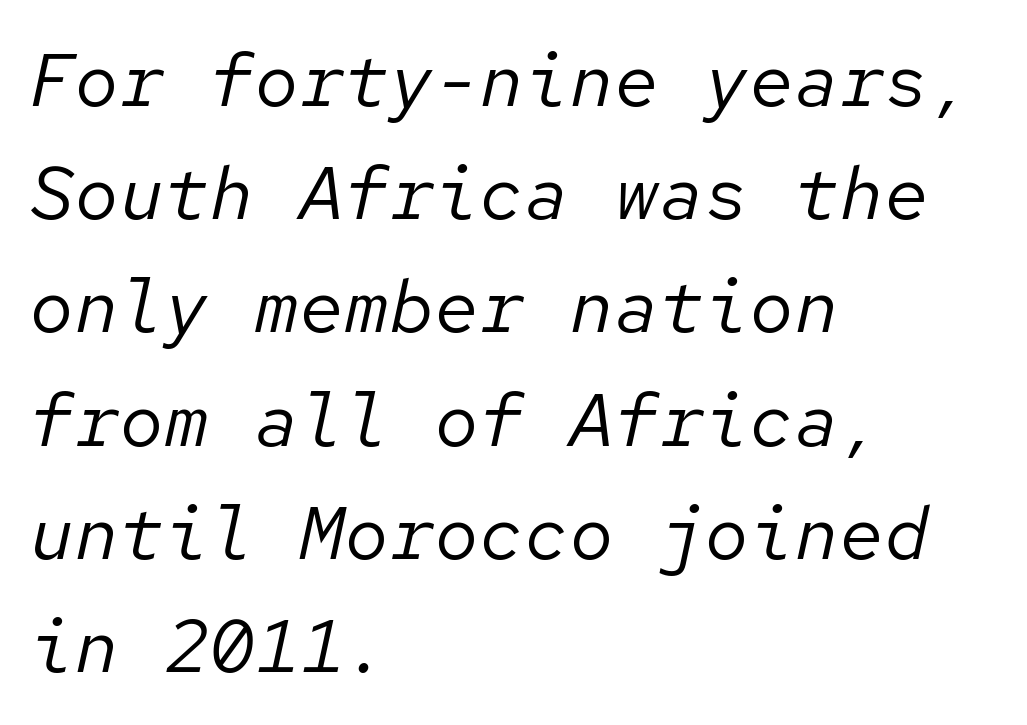
Q: Is the text bold? A: No.
Q: Is the text italic (slanted)? A: Yes, it leans right by about 12 degrees.
Q: Is the text underlined? A: No.
Q: How is the paragraph aligned? A: Left-aligned.
Q: Is the spacing between letters normal or unusually wide? A: Normal.
Q: Is the spacing between lines tight, normal or loose? A: Normal.
Q: Width (condensed, normal, or wide)? A: Normal.
Q: Stroke contrast? A: Low.
Q: x-height? A: Medium.
Q: Monospaced? A: Yes.
